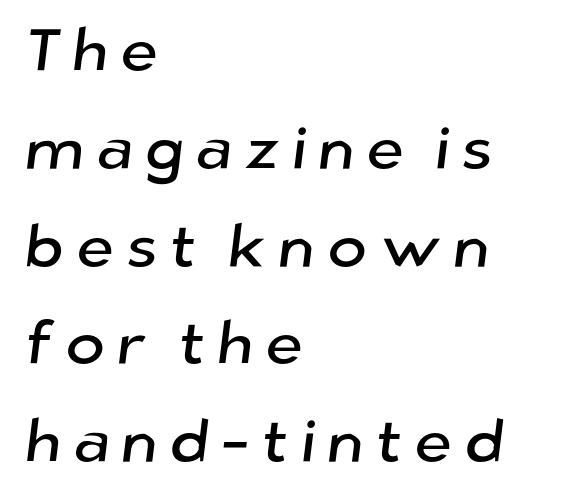
The image shows 60 px sans-serif type; set left-aligned, normal line spacing (1.63x), not underlined; low stroke contrast and a medium x-height.
